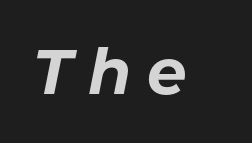
Q: Is the text bold? A: Yes.
Q: Is the text italic (slanted)? A: Yes, it leans right by about 11 degrees.
Q: Is the text underlined? A: No.
Q: Is the spacing between letters normal or unusually wide? A: Unusually wide.
Q: Width (condensed, normal, or wide)? A: Normal.
Q: Stroke contrast? A: Low.
Q: x-height? A: Medium.
Q: Monospaced? A: No.
